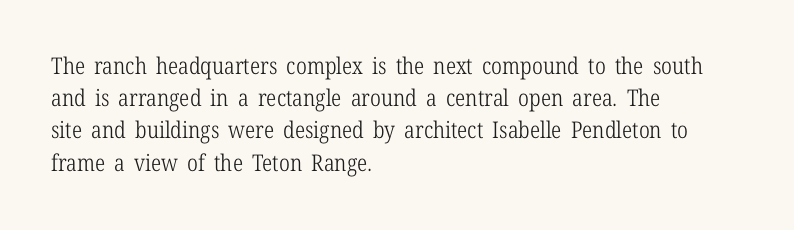
Regarding leading, the lines here are spaced in the standard way. The setting favours the left margin, as ordinary paragraphs usually do. The typeface has the unassuming heft of standard copy or less. The tracking reads as untouched default to a designer's eye. Type without underlining. Vertical strokes here are truly vertical.
